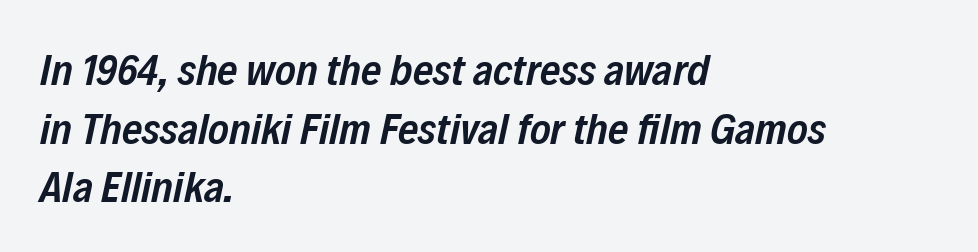
Students, note that the glyphs here touch the page at normal intervals. Layout note: lines flush left. When letters slant like this, we call the style italic. The passage shown is semibold, sitting just below true bold.
